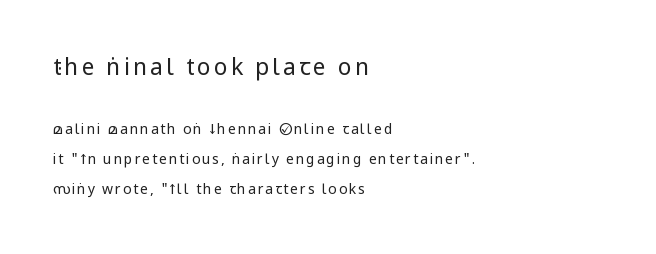
Q: Is the text bold? A: No.
Q: Is the text italic (slanted)? A: No, it is upright.
Q: Is the text underlined? A: No.
Q: How is the paragraph aligned? A: Left-aligned.
Q: Is the spacing between lines tight, normal or loose? A: Loose.
Q: Which block of text is set in a larger size, the first (top) or the second (bottom)? A: The first (top) one.
